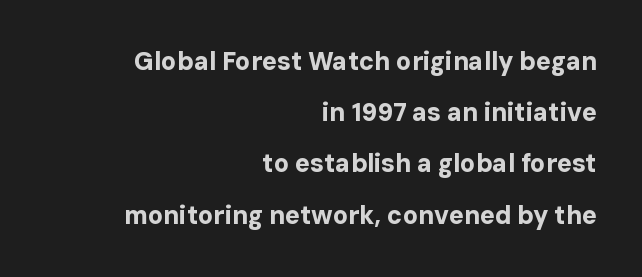
Bold? Absolutely — the strokes are thick and heavy. Does the lettering tilt? It doesn't — this is upright. The leading is generous, giving the passage an open texture. Caption: multi-line text, flush right, ragged left.
